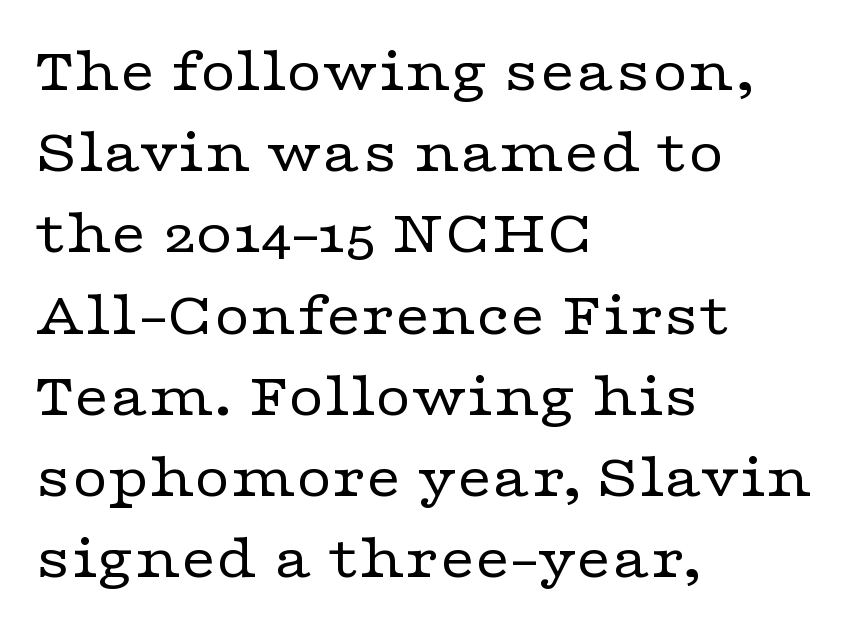
Q: Is the text bold? A: No.
Q: Is the text italic (slanted)? A: No, it is upright.
Q: Is the typeface a serif or a sans-serif typeface? A: Serif.
Q: Is the text underlined? A: No.
Q: How is the paragraph aligned? A: Left-aligned.
Q: Is the spacing between letters normal or unusually wide? A: Normal.
Q: Is the spacing between lines tight, normal or loose? A: Normal.
Q: Width (condensed, normal, or wide)? A: Wide.
Q: Stroke contrast? A: Low.
Q: x-height? A: Medium.
Q: Monospaced? A: No.
